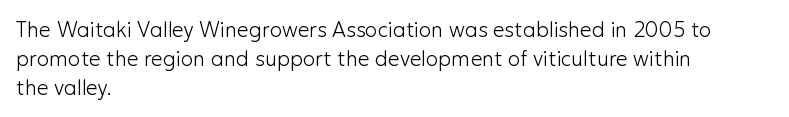
Each new line begins a customary step beneath the previous one. Stems here are at most as thick as an everyday book face. Words appear dense and cohesive because spacing is normal. Descenders hang freely into open space. The axis of the letterforms is exactly vertical.
